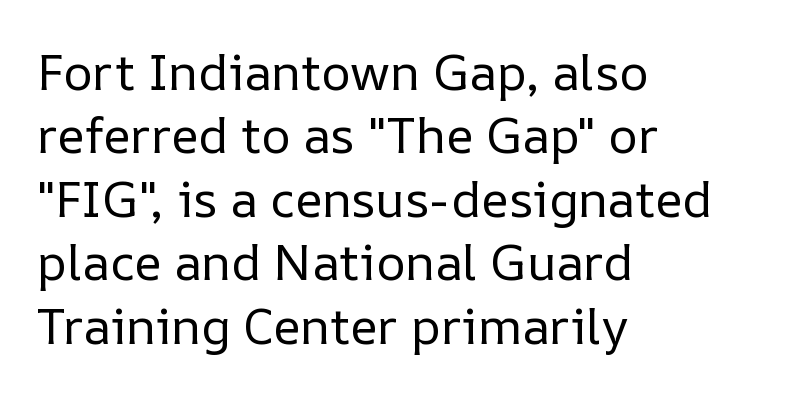
{"italic": "no", "bold": "no", "weight": "regular", "width": "normal", "stroke_contrast": "low", "x_height": "medium", "monospaced": "no", "underline": "no", "align": "left", "line_spacing": "normal", "line_spacing_ratio": 1.27, "letter_spacing": "normal", "letter_spacing_em": 0.0, "glyph_px": 50}
